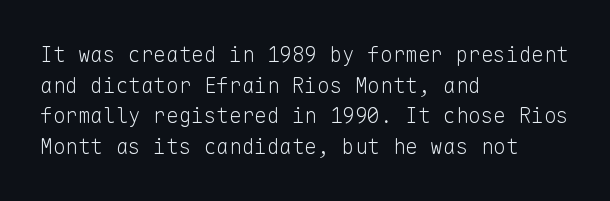
The image shows 21 px text type, upright; set left-aligned, normal line spacing (1.46x), normal letter spacing, not underlined.
